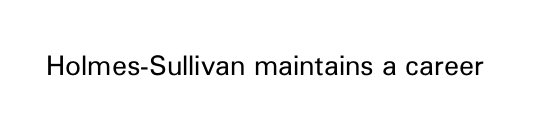
Has an underline been added? It has not. The type is set solid horizontally, with unmodified tracking. The characters are drawn with everyday or finer stroke widths. Every character sits straight up, as roman type does.
